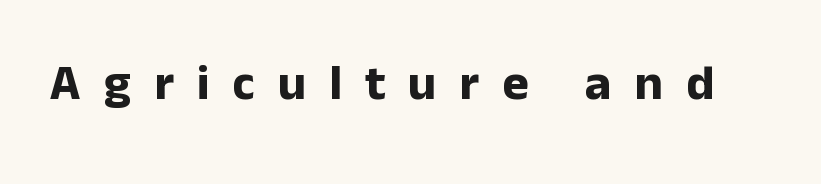
Q: Is the text bold? A: Yes.
Q: Is the text italic (slanted)? A: No, it is upright.
Q: Is the typeface a serif or a sans-serif typeface? A: Sans-serif.
Q: Is the text underlined? A: No.
Q: Is the spacing between letters normal or unusually wide? A: Unusually wide.
Q: Width (condensed, normal, or wide)? A: Normal.
Q: Stroke contrast? A: Low.
Q: x-height? A: Medium.
Q: Monospaced? A: No.
